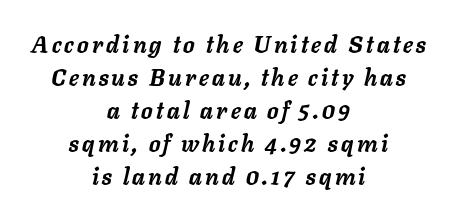
Q: Is the text bold? A: Yes.
Q: Is the text italic (slanted)? A: Yes, it leans right by about 11 degrees.
Q: Is the text underlined? A: No.
Q: How is the paragraph aligned? A: Centered.
Q: Is the spacing between lines tight, normal or loose? A: Normal.
